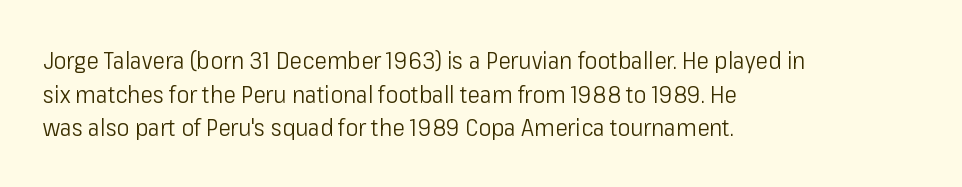
{"italic": "no", "bold": "no", "underline": "no", "align": "left", "line_spacing": "normal", "line_spacing_ratio": 1.4, "letter_spacing": "normal", "letter_spacing_em": 0.0, "glyph_px": 24}
